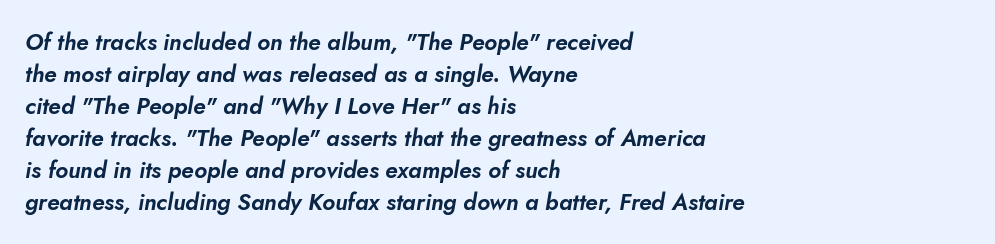
The image shows 23 px text type, italic (leaning right); set left-aligned, normal line spacing (1.39x), normal letter spacing, not underlined.
